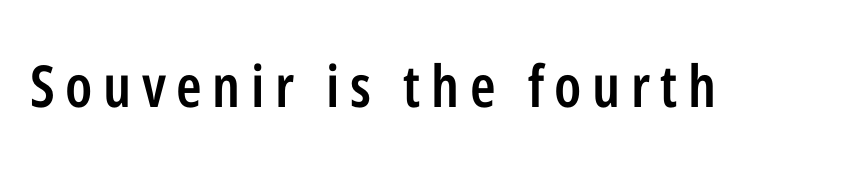
Q: Is the text bold? A: Semi-bold.
Q: Is the text italic (slanted)? A: No, it is upright.
Q: Is the typeface a serif or a sans-serif typeface? A: Sans-serif.
Q: Is the text underlined? A: No.
Q: Width (condensed, normal, or wide)? A: Condensed.
Q: Stroke contrast? A: Low.
Q: x-height? A: Medium.
Q: Monospaced? A: No.
